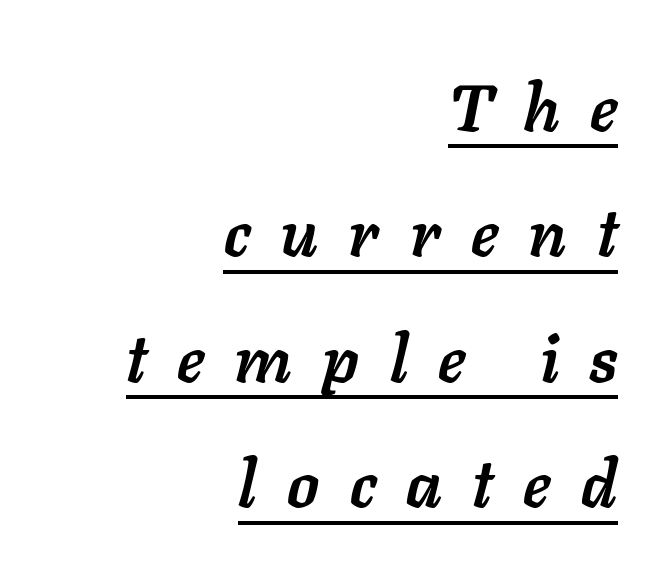
{"italic": "yes", "lean": "right", "slant_degrees": 11, "bold": "yes", "weight": "semibold", "width": "normal", "stroke_contrast": "low", "x_height": "medium", "monospaced": "no", "underline": "yes", "align": "right", "line_spacing": "loose", "line_spacing_ratio": 1.93, "letter_spacing": "wide", "letter_spacing_em": 0.47, "glyph_px": 65}
